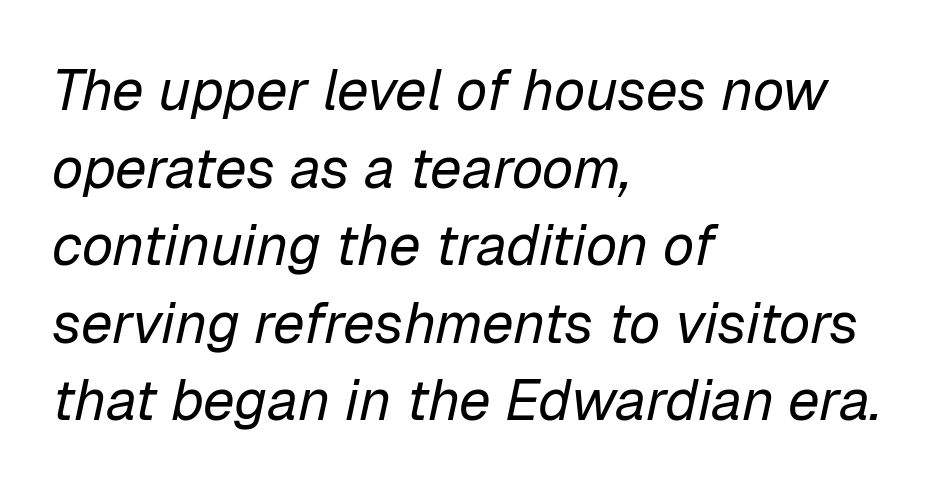
The image shows 57 px regular-weight type, italic (leaning right); set left-aligned, normal line spacing (1.36x), normal letter spacing, not underlined; low stroke contrast and a medium x-height.
